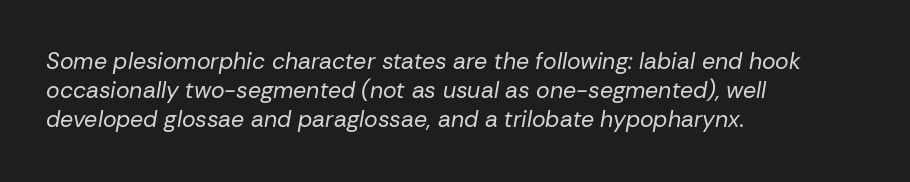
The image shows 23 px text type, italic (leaning right); set left-aligned, normal line spacing (1.27x), normal letter spacing, not underlined.
